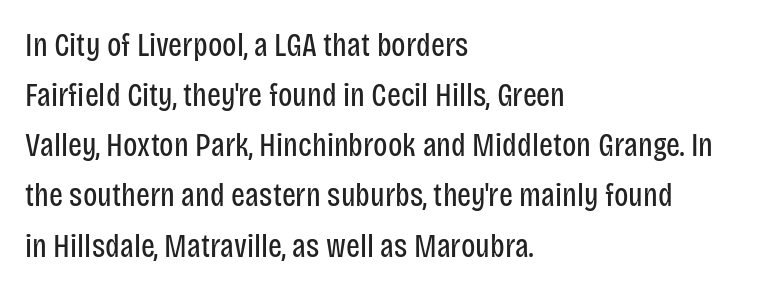
The image shows 33 px regular-weight, condensed sans-serif type, upright; set left-aligned, normal line spacing (1.52x), normal letter spacing, not underlined; low stroke contrast and a large x-height.
